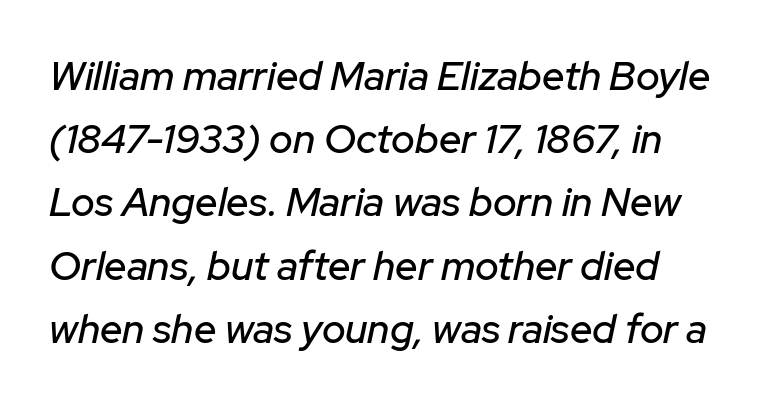
{"italic": "yes", "lean": "right", "slant_degrees": 12, "width": "normal", "stroke_contrast": "low", "x_height": "medium", "monospaced": "no", "underline": "no", "line_spacing": "normal", "line_spacing_ratio": 1.58, "letter_spacing": "normal", "letter_spacing_em": 0.0, "glyph_px": 40}
